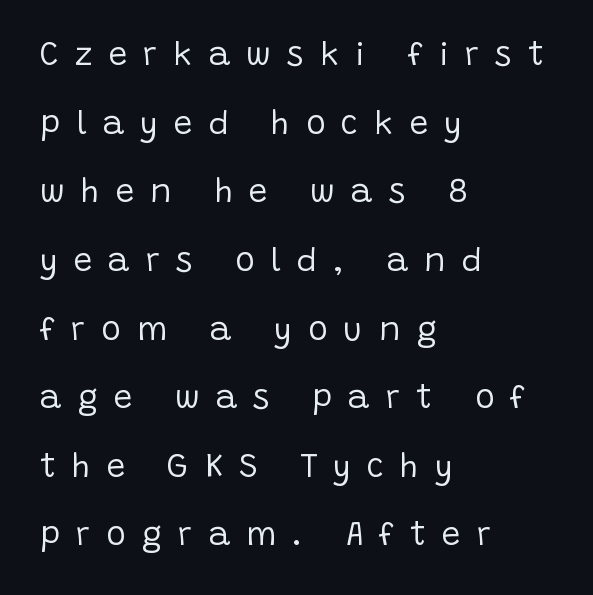
The image shows 33 px regular-weight sans-serif type, upright; set left-aligned, loose line spacing (2.08x), unusually wide letter spacing (+0.49 em), not underlined; low stroke contrast and a large x-height.
